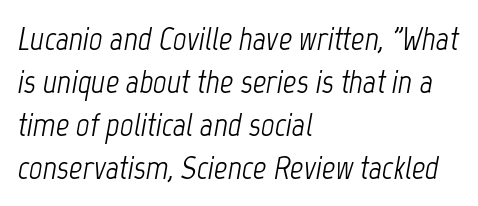
Q: Is the text bold? A: No.
Q: Is the text italic (slanted)? A: Yes, it leans right by about 12 degrees.
Q: Is the text underlined? A: No.
Q: How is the paragraph aligned? A: Left-aligned.
Q: Is the spacing between letters normal or unusually wide? A: Normal.
Q: Is the spacing between lines tight, normal or loose? A: Normal.
Q: Width (condensed, normal, or wide)? A: Condensed.
Q: Stroke contrast? A: Low.
Q: x-height? A: Medium.
Q: Monospaced? A: No.
